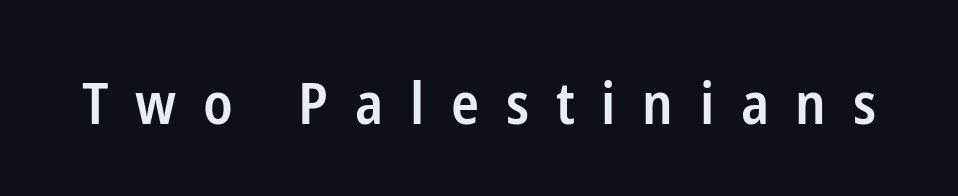
The line texture is sparse and dotted thanks to wide tracking. A semibold gives these letters moderate extra thickness, short of bold. These lines were composed using upright roman letters. Each letter keeps its own natural width here, so spacing adapts to shape. Check the space under the baseline: it is left empty. Unlike a traditional serif, this face leaves its strokes unadorned.
